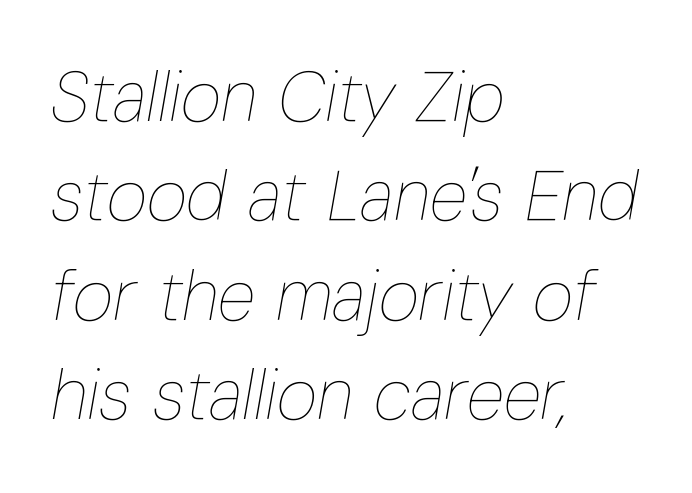
Q: Is the text bold? A: No.
Q: Is the text italic (slanted)? A: Yes, it leans right by about 10 degrees.
Q: Is the text underlined? A: No.
Q: How is the paragraph aligned? A: Left-aligned.
Q: Is the spacing between letters normal or unusually wide? A: Normal.
Q: Is the spacing between lines tight, normal or loose? A: Normal.
Q: Width (condensed, normal, or wide)? A: Condensed.
Q: Stroke contrast? A: Low.
Q: x-height? A: Medium.
Q: Monospaced? A: No.
